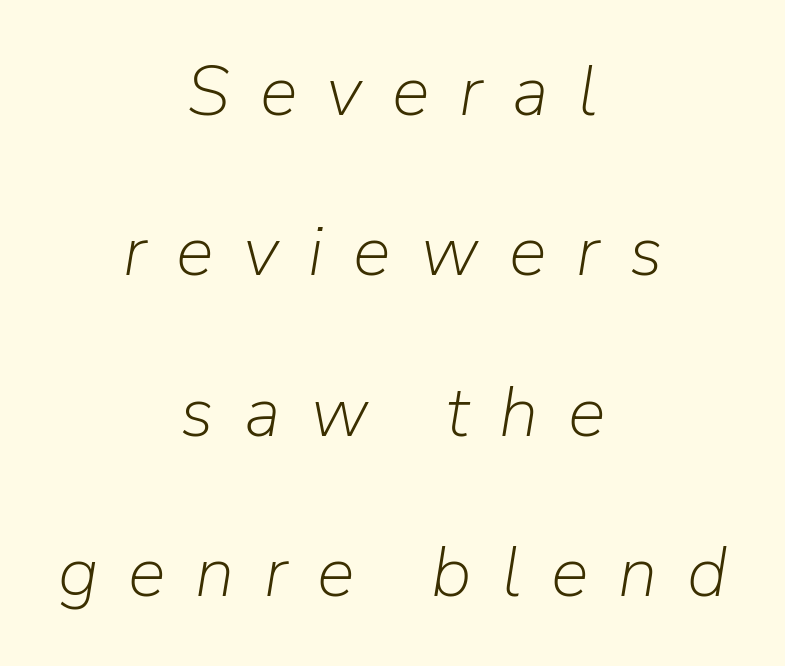
{"italic": "yes", "lean": "right", "slant_degrees": 9, "bold": "no", "weight": "light", "width": "normal", "stroke_contrast": "low", "x_height": "medium", "monospaced": "no", "underline": "no", "align": "center", "line_spacing": "loose", "line_spacing_ratio": 2.26, "letter_spacing": "wide", "letter_spacing_em": 0.42, "glyph_px": 71}
